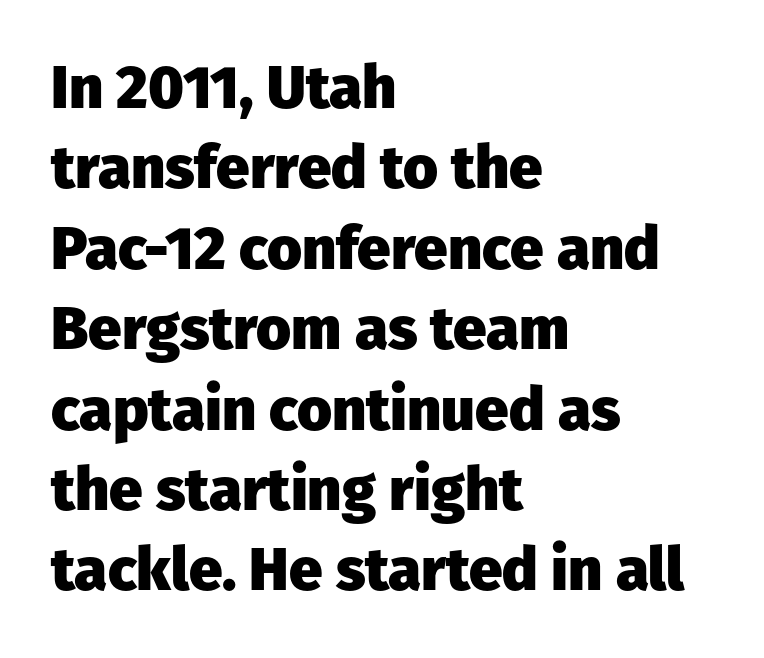
Default kerning and tracking; the words read as compact shapes. The face used here is proportionally spaced, like ordinary book or web type. The characters display no serif detailing; their extremities are plain. The lines are quadded left.
